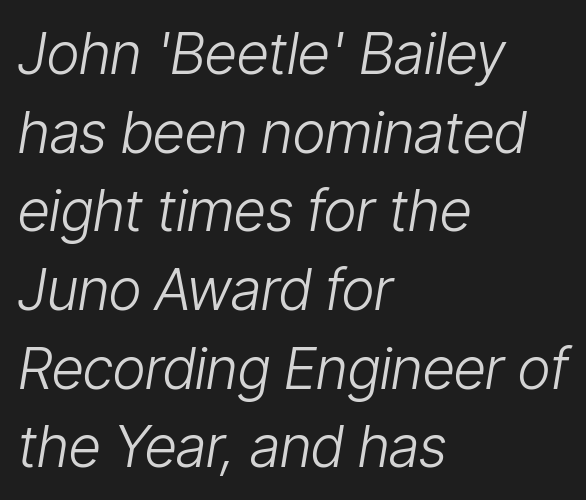
This sample has the flowing, uneven cadence of proportional lettering. A typesetter would call this leading conventional body-copy spacing. Unbolded letterforms with no extra heft. The typography opts for an oblique posture over an upright one. This rendering leaves character spacing at its baseline value. Honestly, there is no underline to notice here at all.
